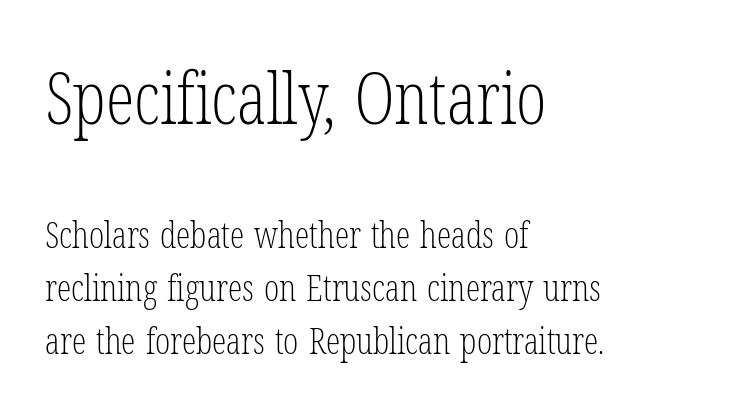
The image shows 72 px light, condensed serif type, upright; set left-aligned, normal line spacing (1.47x), normal letter spacing, not underlined; the first (top) block is 2.0x larger; low stroke contrast and a medium x-height.
